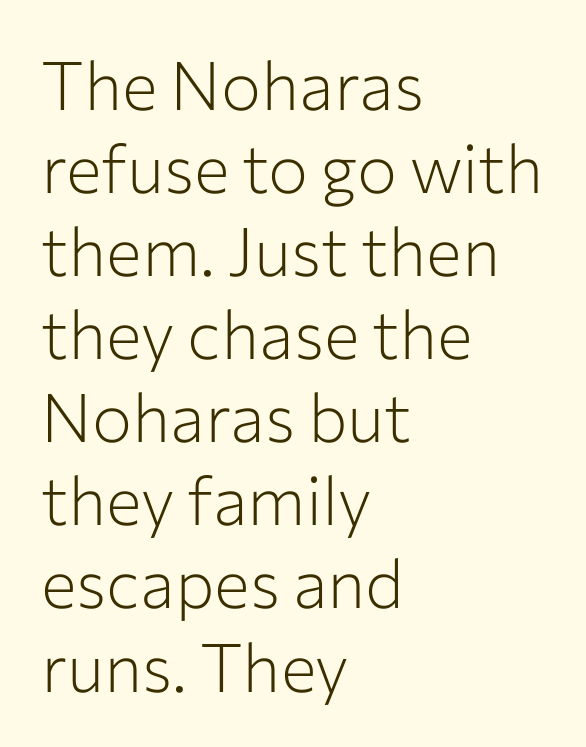
{"serif": "no", "italic": "no", "bold": "no", "weight": "light", "width": "normal", "stroke_contrast": "low", "x_height": "medium", "monospaced": "no", "underline": "no", "align": "left", "line_spacing_ratio": 1.24, "letter_spacing": "normal", "letter_spacing_em": 0.0, "glyph_px": 67}
